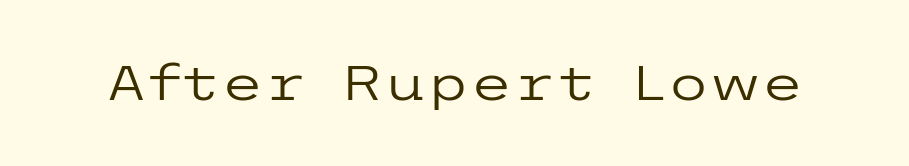
{"serif": "no", "italic": "no", "bold": "no", "weight": "regular", "width": "wide", "stroke_contrast": "low", "x_height": "medium", "underline": "no", "letter_spacing": "normal", "letter_spacing_em": 0.0, "glyph_px": 49}
